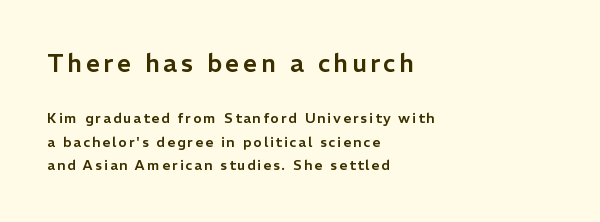
Q: Is the text italic (slanted)? A: No, it is upright.
Q: Is the text underlined? A: No.
Q: How is the paragraph aligned? A: Left-aligned.
Q: Is the spacing between lines tight, normal or loose? A: Normal.
Q: Which block of text is set in a larger size, the first (top) or the second (bottom)? A: The first (top) one.
